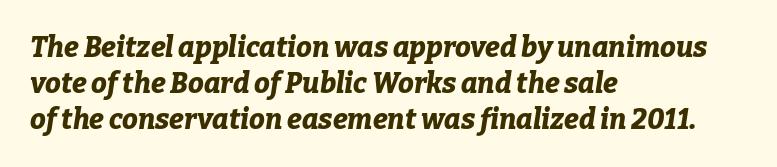
Spacing verdict: proportional, widths tailored to each character. A clean baseline with only descenders dipping below it. In terms of letterspacing, this is plain default setting. In terms of posture, this sample is oblique. Compared with an ordinary text face, these strokes are far heavier — a full bold.
